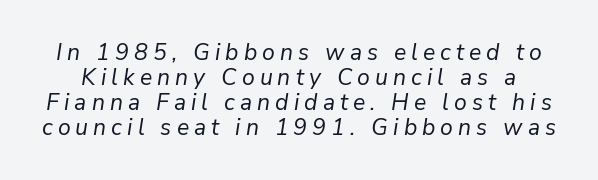
{"italic": "yes", "lean": "right", "slant_degrees": 9, "bold": "no", "underline": "no", "line_spacing": "tight", "line_spacing_ratio": 1.08, "letter_spacing": "wide", "letter_spacing_em": 0.22, "glyph_px": 23}
